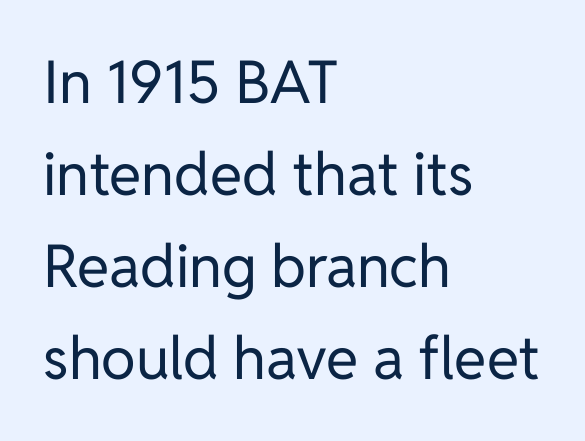
Q: Is the text bold? A: No.
Q: Is the text italic (slanted)? A: No, it is upright.
Q: Is the typeface a serif or a sans-serif typeface? A: Sans-serif.
Q: Is the text underlined? A: No.
Q: How is the paragraph aligned? A: Left-aligned.
Q: Is the spacing between letters normal or unusually wide? A: Normal.
Q: Is the spacing between lines tight, normal or loose? A: Normal.
Q: Width (condensed, normal, or wide)? A: Normal.
Q: Stroke contrast? A: Low.
Q: x-height? A: Medium.
Q: Monospaced? A: No.
